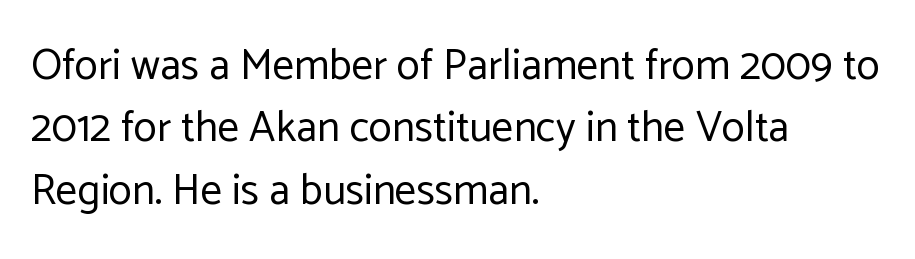
The image shows 43 px regular-weight sans-serif type, upright; set left-aligned, normal line spacing (1.45x), normal letter spacing, not underlined; low stroke contrast and a medium x-height.
